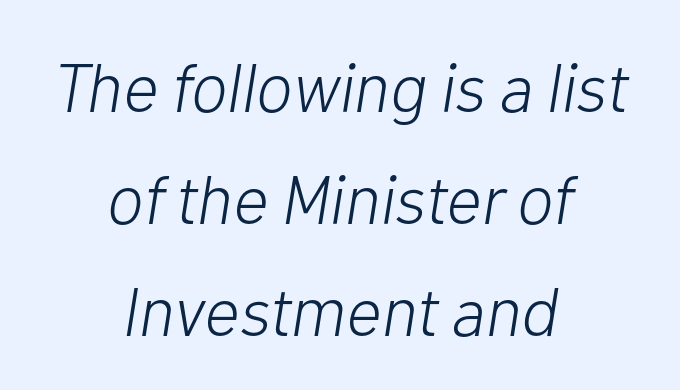
The image shows 69 px light type, italic (leaning right); set centered, normal line spacing (1.62x), normal letter spacing, not underlined; low stroke contrast and a medium x-height.
